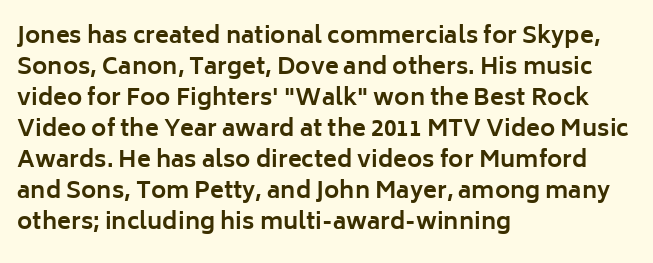
Caption: bold face, heavy strokes. Compared with typical body copy, the letter spacing here is the same. Line starts are locked; line ends wander. The axis of the letterforms is exactly vertical.
